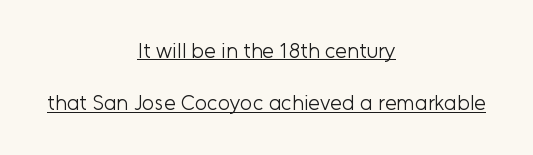
Q: Is the text bold? A: No.
Q: Is the text italic (slanted)? A: No, it is upright.
Q: Is the text underlined? A: Yes.
Q: How is the paragraph aligned? A: Centered.
Q: Is the spacing between letters normal or unusually wide? A: Normal.
Q: Is the spacing between lines tight, normal or loose? A: Loose.
